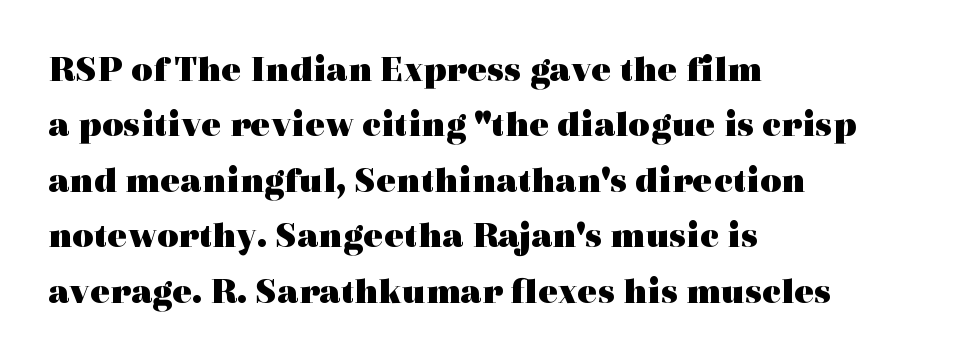
The image shows 37 px heavy, wide serif type, upright; set left-aligned, normal line spacing (1.5x), normal letter spacing, not underlined; a medium x-height.
